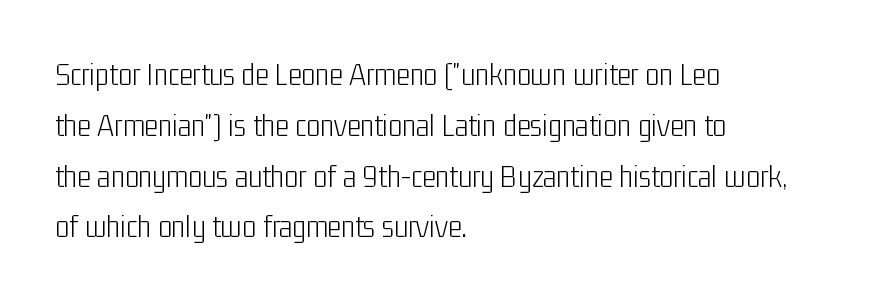
The image shows 33 px light, condensed sans-serif type, upright; set left-aligned, normal line spacing (1.54x), normal letter spacing, not underlined; low stroke contrast and a medium x-height.
